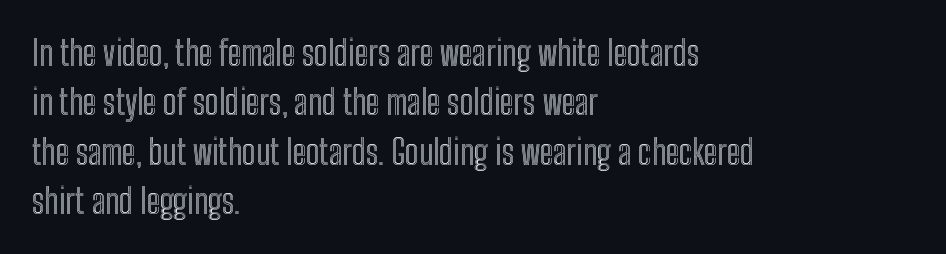
The image shows 34 px condensed type, upright; set left-aligned, normal line spacing (1.45x), normal letter spacing, not underlined; a medium x-height.
